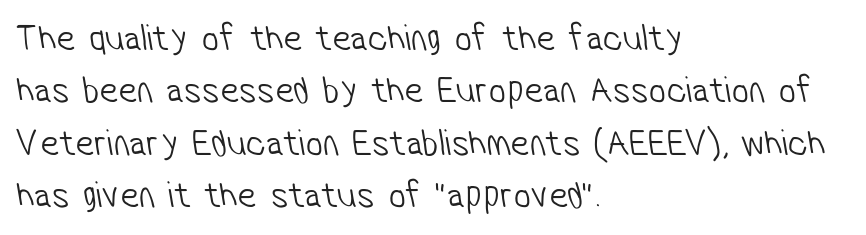
The image shows 38 px light, condensed sans-serif type; set left-aligned, normal line spacing (1.38x), normal letter spacing, not underlined; low stroke contrast and a medium x-height.
